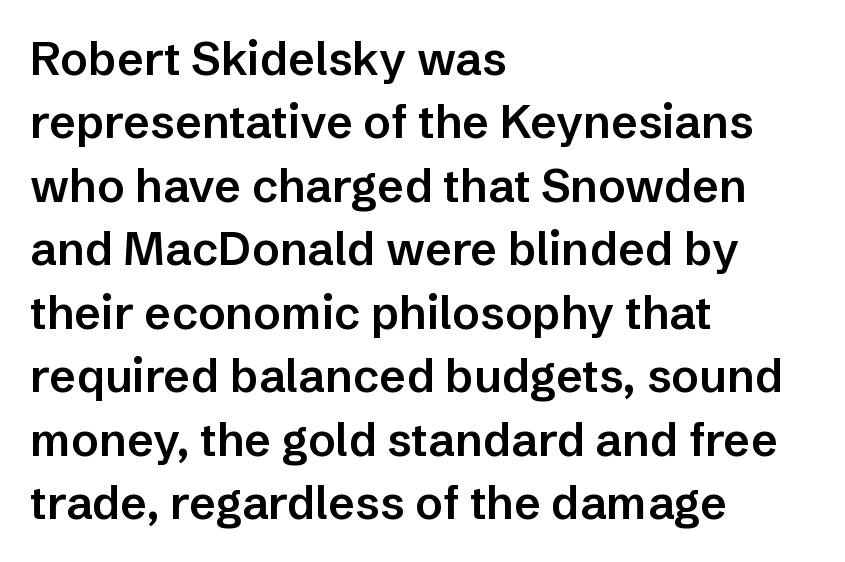
{"serif": "no", "italic": "no", "bold": "semi", "weight": "semibold", "width": "normal", "stroke_contrast": "low", "x_height": "medium", "monospaced": "no", "underline": "no", "align": "left", "line_spacing": "normal", "line_spacing_ratio": 1.38, "letter_spacing": "normal", "letter_spacing_em": 0.0, "glyph_px": 46}
